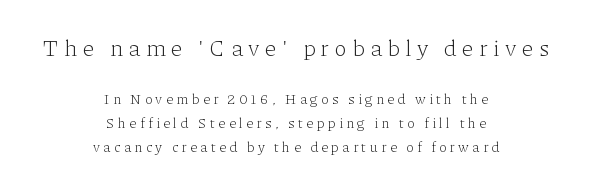
{"italic": "no", "bold": "no", "underline": "no", "align": "center", "line_spacing_ratio": 1.71, "letter_spacing": "wide", "letter_spacing_em": 0.24, "larger_block": "first", "size_ratio": 1.64, "glyph_px": 23}
